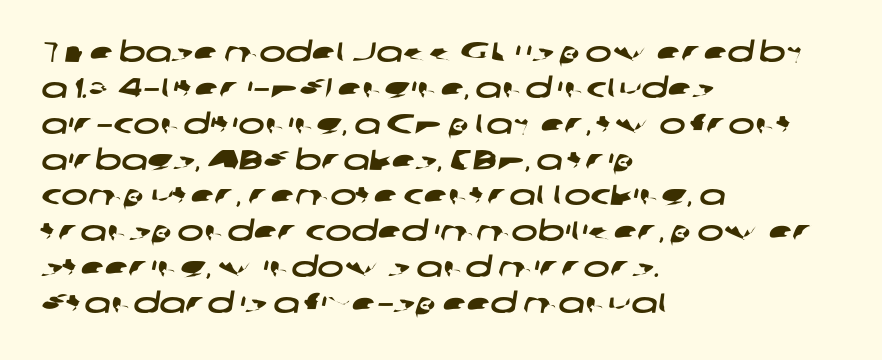
Where is the straight margin? On the left. Note the varied advance widths — an 'i' is clearly narrower than an 'm'. This sample uses a sans-serif face. Look at the tracking — it's just the regular setting, nothing added. Decoration check: the copy has no underline. Line spacing here is normal.
